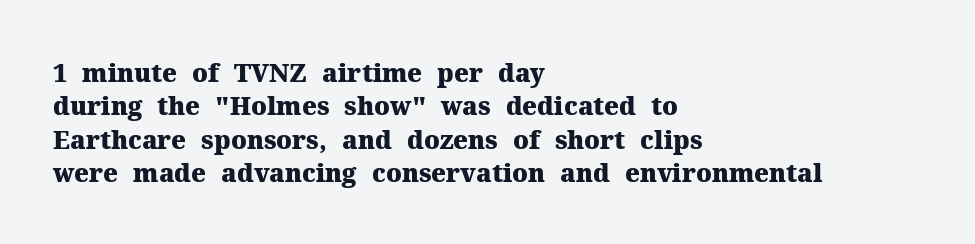
The image shows 25 px bold type, upright; set left-aligned, normal line spacing (1.34x), normal letter spacing, not underlined.
